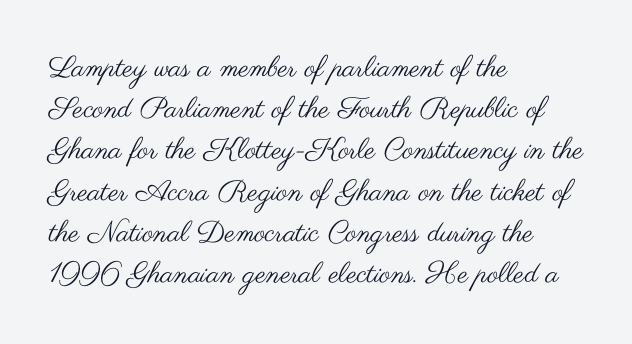
Words appear dense and cohesive because spacing is normal. Note: no serifs on the glyphs. The typesetting does not lean heavy: it is not bold. Think of a printed novel: that variable character pitch is what you see here.
